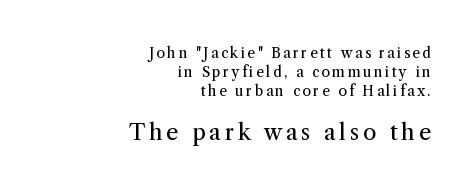
Q: Is the text bold? A: No.
Q: Is the text italic (slanted)? A: No, it is upright.
Q: Is the text underlined? A: No.
Q: How is the paragraph aligned? A: Right-aligned.
Q: Is the spacing between lines tight, normal or loose? A: Normal.
Q: Which block of text is set in a larger size, the first (top) or the second (bottom)? A: The second (bottom) one.
